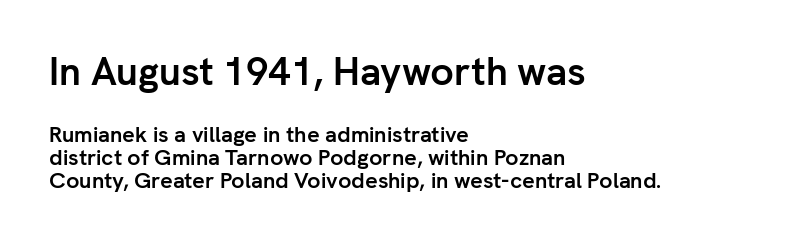
The image shows 39 px semibold sans-serif type, upright; set left-aligned, tight line spacing (1.05x), normal letter spacing, not underlined; the first (top) block is 1.77x larger; low stroke contrast and a medium x-height.
